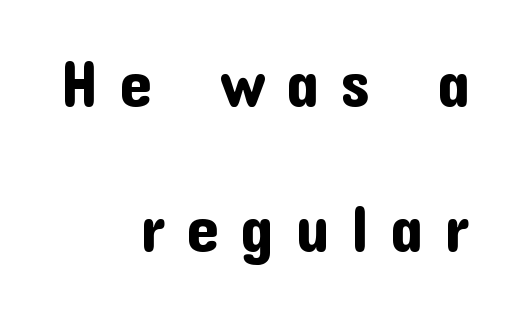
The letters carry no serifs — their stems end cleanly without finishing strokes. Rows of type keep a wide berth in the vertical direction. Is the block centered? No — it sits flush against the right margin. Only glyphs here, with clear space below each row.
